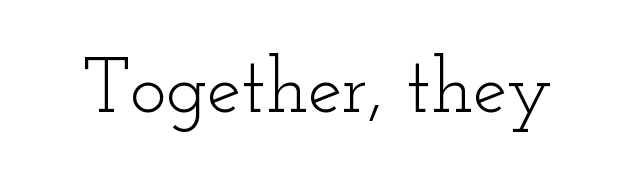
The image shows 77 px light, wide serif type, upright; set normal letter spacing, not underlined; low stroke contrast and a small x-height.
